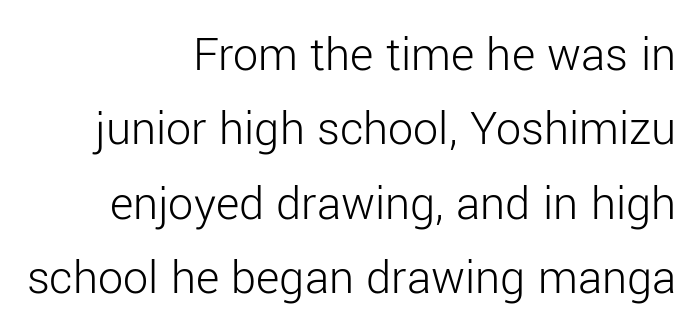
{"serif": "no", "italic": "no", "bold": "no", "weight": "light", "width": "normal", "stroke_contrast": "low", "x_height": "medium", "monospaced": "no", "underline": "no", "align": "right", "line_spacing": "normal", "line_spacing_ratio": 1.49, "letter_spacing": "normal", "letter_spacing_em": 0.0, "glyph_px": 50}
